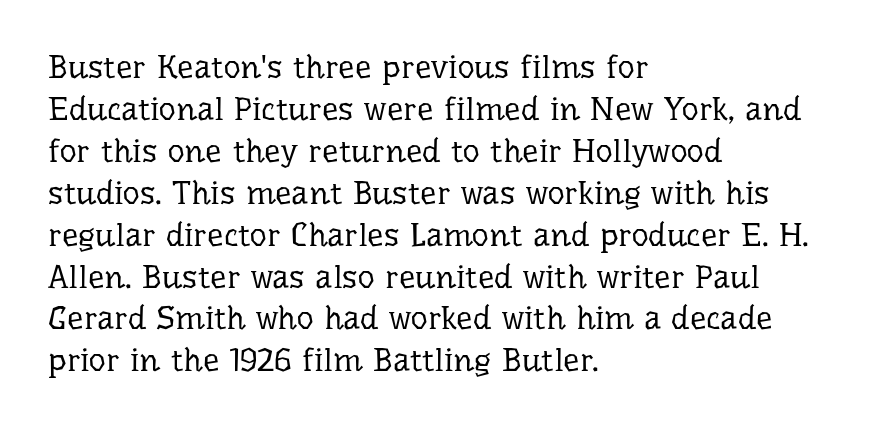
Proportional: the letters do not fall into vertical columns. One-word summary of the alignment: left. Stems and bowls with no extra thickness — not bold. Line spacing here is normal.
